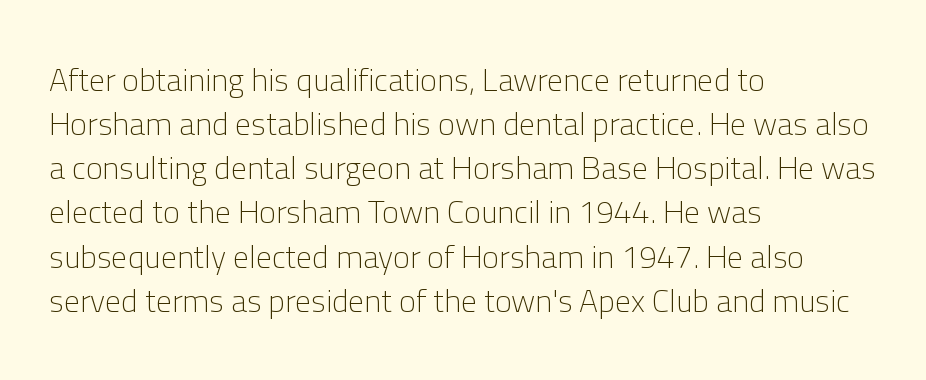
The image shows 32 px light sans-serif type, upright; set left-aligned, normal line spacing (1.38x), normal letter spacing, not underlined; low stroke contrast and a medium x-height.
